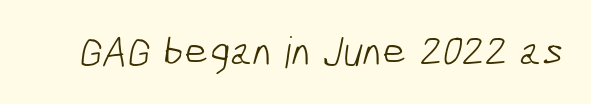
The image shows 43 px light, condensed sans-serif type; set normal letter spacing, not underlined; low stroke contrast and a medium x-height.
